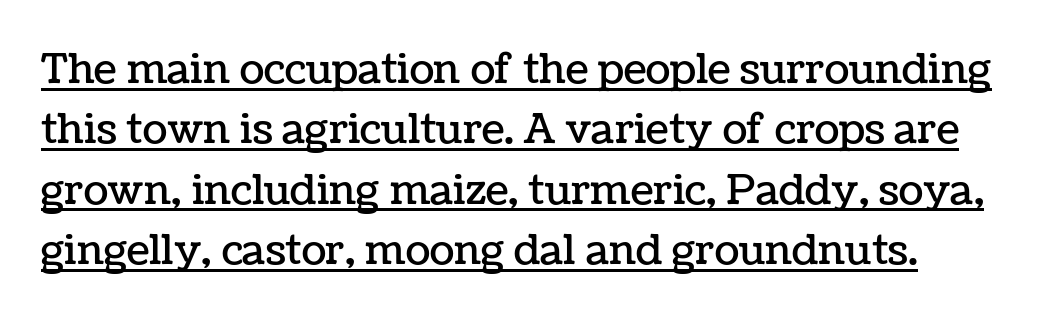
Q: Is the text italic (slanted)? A: No, it is upright.
Q: Is the text underlined? A: Yes.
Q: How is the paragraph aligned? A: Left-aligned.
Q: Is the spacing between letters normal or unusually wide? A: Normal.
Q: Is the spacing between lines tight, normal or loose? A: Normal.
Q: Width (condensed, normal, or wide)? A: Normal.
Q: Stroke contrast? A: Low.
Q: x-height? A: Medium.
Q: Monospaced? A: No.
